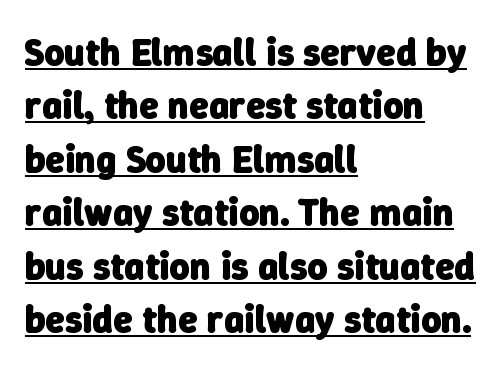
The image shows 39 px heavy sans-serif type; set left-aligned, normal line spacing (1.37x), normal letter spacing, underlined; low stroke contrast and a medium x-height.
